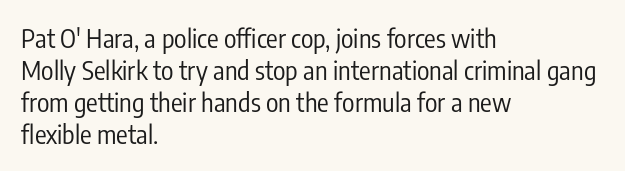
The passage shown is not underscored anywhere. Words appear dense and cohesive because spacing is normal. Alignment: flush left. Unlike italic type, these characters show no tilt at all.
